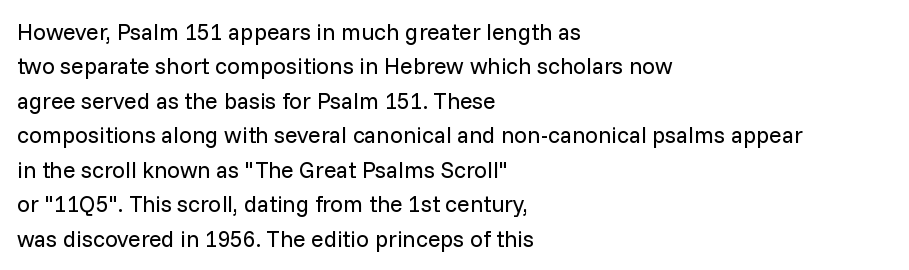
{"italic": "no", "bold": "no", "underline": "no", "align": "left", "line_spacing": "normal", "line_spacing_ratio": 1.5, "letter_spacing": "normal", "letter_spacing_em": 0.0, "glyph_px": 23}
